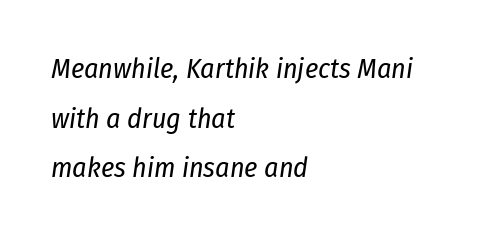
The image shows 28 px regular-weight, condensed type, italic (leaning right); set left-aligned, line spacing 1.77x, normal letter spacing, not underlined; low stroke contrast and a medium x-height.
